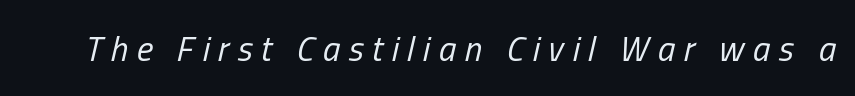
{"italic": "yes", "lean": "right", "slant_degrees": 13, "bold": "no", "weight": "regular", "width": "condensed", "stroke_contrast": "low", "x_height": "medium", "monospaced": "no", "underline": "no", "letter_spacing": "wide", "letter_spacing_em": 0.24, "glyph_px": 35}
